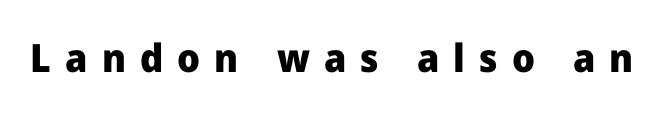
The image shows 39 px heavy sans-serif type, upright; set unusually wide letter spacing (+0.36 em), not underlined; low stroke contrast and a medium x-height.
